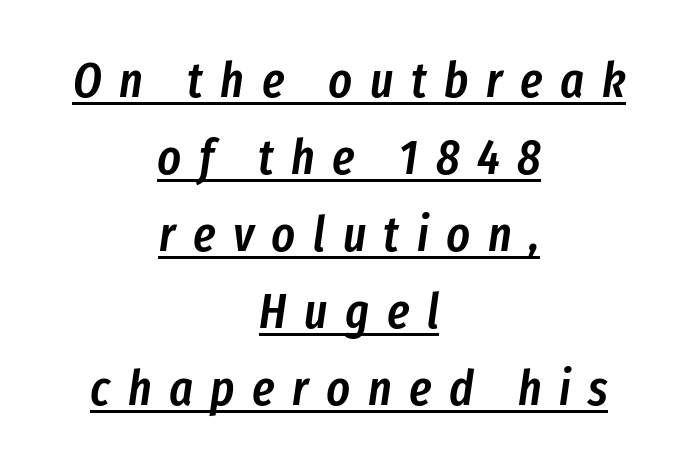
{"italic": "yes", "lean": "right", "slant_degrees": 8, "bold": "semi", "weight": "semibold", "width": "condensed", "stroke_contrast": "low", "x_height": "medium", "monospaced": "no", "underline": "yes", "align": "center", "line_spacing": "normal", "line_spacing_ratio": 1.54, "letter_spacing": "wide", "letter_spacing_em": 0.35, "glyph_px": 50}
